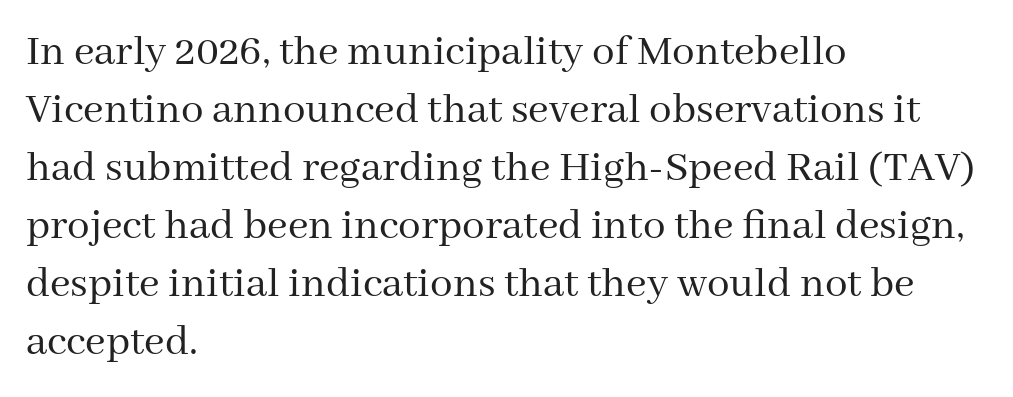
Q: Is the text bold? A: No.
Q: Is the text italic (slanted)? A: No, it is upright.
Q: Is the typeface a serif or a sans-serif typeface? A: Serif.
Q: Is the text underlined? A: No.
Q: How is the paragraph aligned? A: Left-aligned.
Q: Is the spacing between letters normal or unusually wide? A: Normal.
Q: Is the spacing between lines tight, normal or loose? A: Normal.
Q: Width (condensed, normal, or wide)? A: Normal.
Q: Stroke contrast? A: Medium.
Q: x-height? A: Medium.
Q: Monospaced? A: No.
